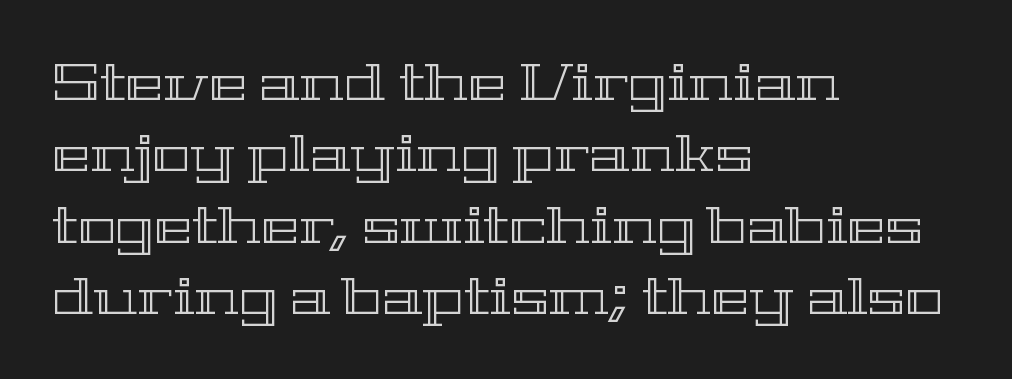
{"italic": "no", "width": "wide", "x_height": "medium", "monospaced": "no", "underline": "no", "align": "left", "line_spacing": "normal", "line_spacing_ratio": 1.4, "letter_spacing": "normal", "letter_spacing_em": 0.0, "glyph_px": 51}
